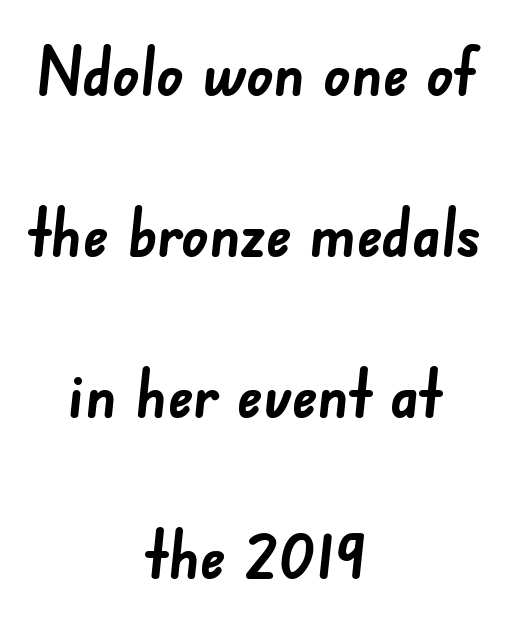
Q: Is the text bold? A: Yes.
Q: Is the typeface a serif or a sans-serif typeface? A: Sans-serif.
Q: Is the text underlined? A: No.
Q: How is the paragraph aligned? A: Centered.
Q: Is the spacing between letters normal or unusually wide? A: Normal.
Q: Is the spacing between lines tight, normal or loose? A: Loose.
Q: Width (condensed, normal, or wide)? A: Normal.
Q: Stroke contrast? A: Low.
Q: x-height? A: Small.
Q: Monospaced? A: No.
